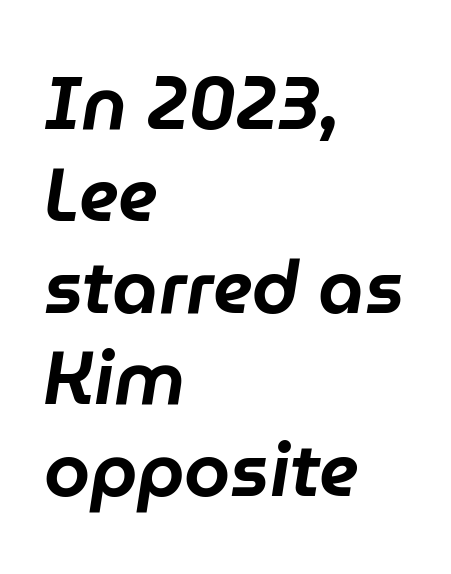
Q: Is the text italic (slanted)? A: Yes, it leans right by about 9 degrees.
Q: Is the text underlined? A: No.
Q: How is the paragraph aligned? A: Left-aligned.
Q: Is the spacing between letters normal or unusually wide? A: Normal.
Q: Width (condensed, normal, or wide)? A: Normal.
Q: Stroke contrast? A: Low.
Q: x-height? A: Medium.
Q: Monospaced? A: No.
